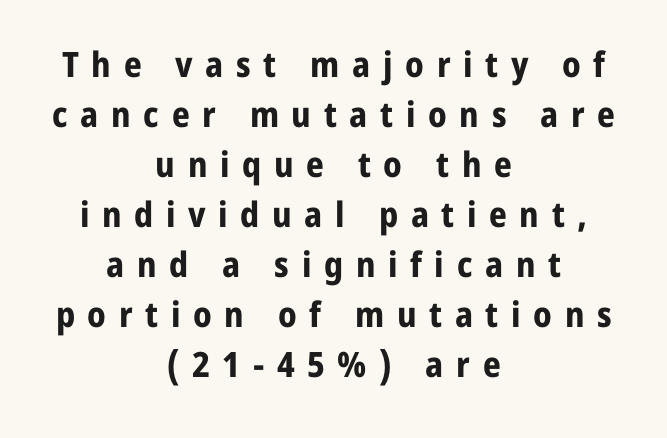
{"serif": "no", "italic": "no", "bold": "yes", "weight": "bold", "width": "normal", "stroke_contrast": "low", "x_height": "medium", "monospaced": "no", "underline": "no", "align": "center", "line_spacing": "normal", "line_spacing_ratio": 1.43, "letter_spacing": "wide", "letter_spacing_em": 0.36, "glyph_px": 35}
